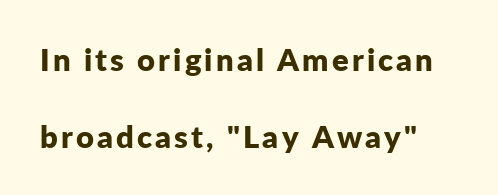
Descenders are the only things crossing below the line. A typesetter would mark this as roman, not italic. Every letter is thick-stroked: bold, no question. You could fit nearly another row in the gap between these rows. Do the characters align in a grid? No, the font is proportional. Regarding serifs, this sample does without them.
